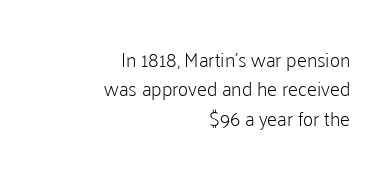
The image shows 20 px text type, upright; set right-aligned, normal line spacing (1.47x), normal letter spacing, not underlined.
